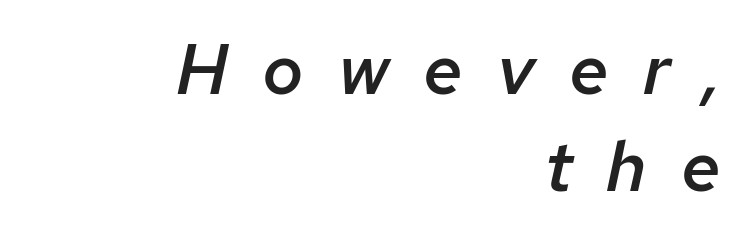
The image shows 71 px semibold type, italic (leaning right); set right-aligned, normal line spacing (1.37x), unusually wide letter spacing (+0.48 em), not underlined; low stroke contrast and a medium x-height.
